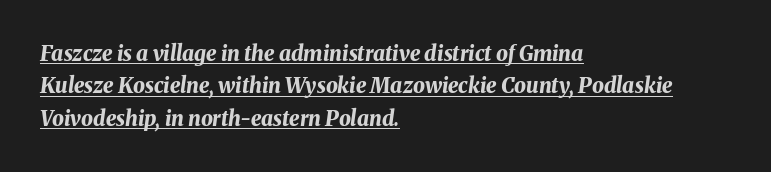
Q: Is the text bold? A: Yes.
Q: Is the text italic (slanted)? A: Yes, it leans right by about 8 degrees.
Q: Is the text underlined? A: Yes.
Q: How is the paragraph aligned? A: Left-aligned.
Q: Is the spacing between letters normal or unusually wide? A: Normal.
Q: Is the spacing between lines tight, normal or loose? A: Normal.
